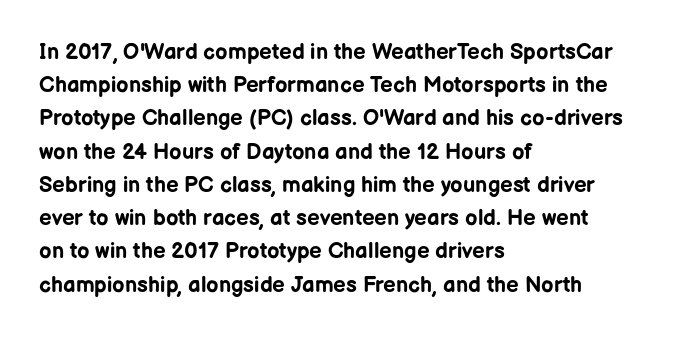
The image shows 22 px bold type, upright; set left-aligned, normal line spacing (1.51x), normal letter spacing, not underlined.
